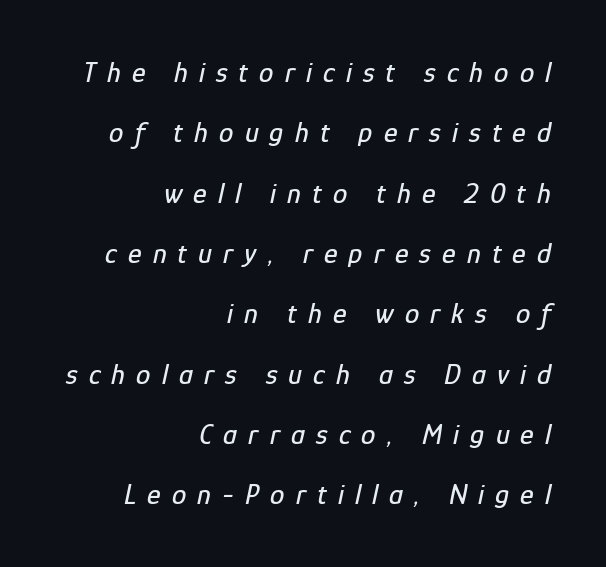
Descenders hang freely into open space. Here the designer chose a conventional face with non-uniform glyph widths. The passage is arranged like a letterhead date or caption credit — flush right. Substantial extra tracking has been applied to these lines.
